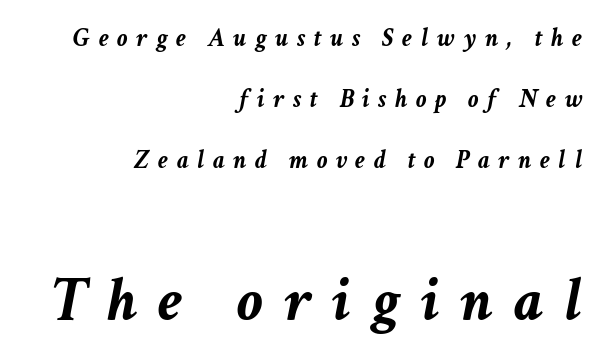
Q: Is the text bold? A: Yes.
Q: Is the text italic (slanted)? A: Yes, it leans right by about 11 degrees.
Q: Is the text underlined? A: No.
Q: How is the paragraph aligned? A: Right-aligned.
Q: Is the spacing between letters normal or unusually wide? A: Unusually wide.
Q: Is the spacing between lines tight, normal or loose? A: Loose.
Q: Which block of text is set in a larger size, the first (top) or the second (bottom)? A: The second (bottom) one.
Q: Width (condensed, normal, or wide)? A: Normal.
Q: Stroke contrast? A: Low.
Q: x-height? A: Medium.
Q: Monospaced? A: No.
